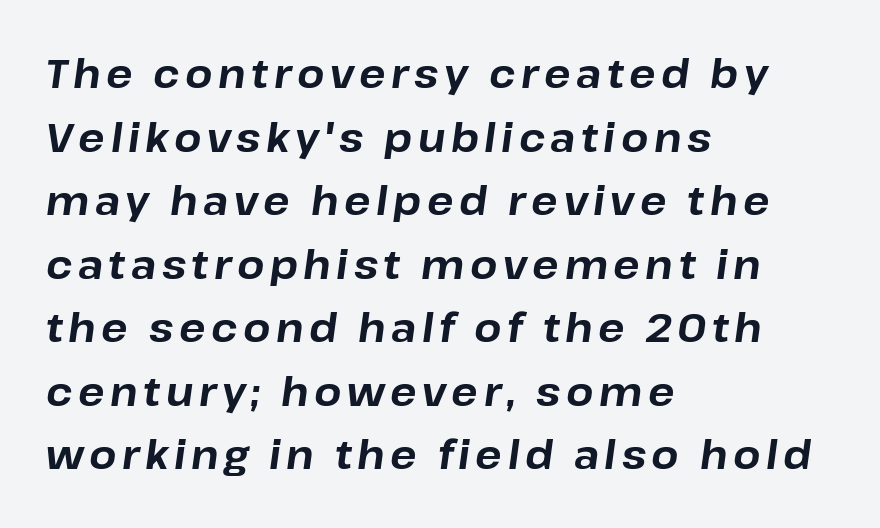
This sample is left-justified, so line endings fall wherever the words run out. Is this a fixed-width face? No — the glyphs have proportional, varying widths. The glyphs have the mass of a bold cut. The specimen omits any rule beneath the text block's lines. The leading is moderate, giving the passage an even texture.
